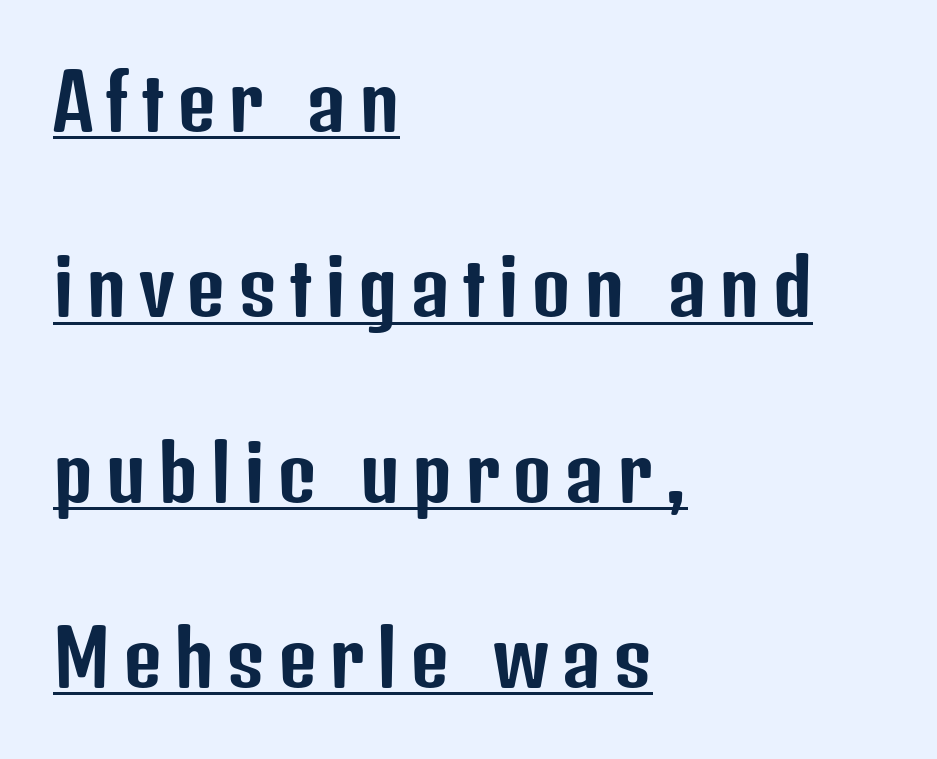
Q: Is the text italic (slanted)? A: No, it is upright.
Q: Is the typeface a serif or a sans-serif typeface? A: Sans-serif.
Q: Is the text underlined? A: Yes.
Q: How is the paragraph aligned? A: Left-aligned.
Q: Is the spacing between lines tight, normal or loose? A: Loose.
Q: Width (condensed, normal, or wide)? A: Condensed.
Q: Stroke contrast? A: Low.
Q: x-height? A: Medium.
Q: Monospaced? A: No.
